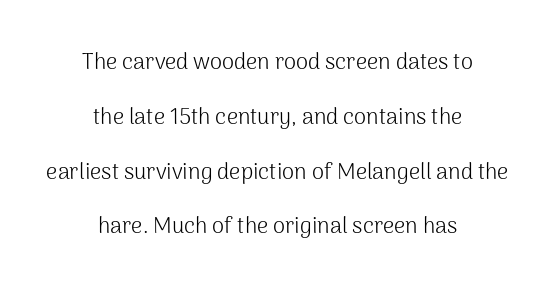
The image shows 22 px text type, upright; set centered, loose line spacing (2.49x), normal letter spacing, not underlined.
